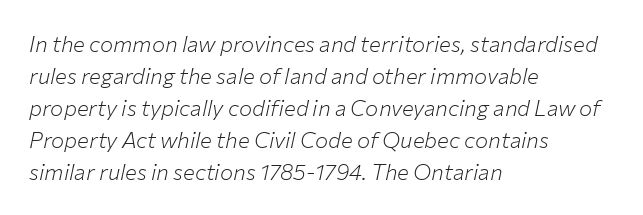
The image shows 22 px text type, italic (leaning right); set left-aligned, normal line spacing (1.46x), normal letter spacing, not underlined.
